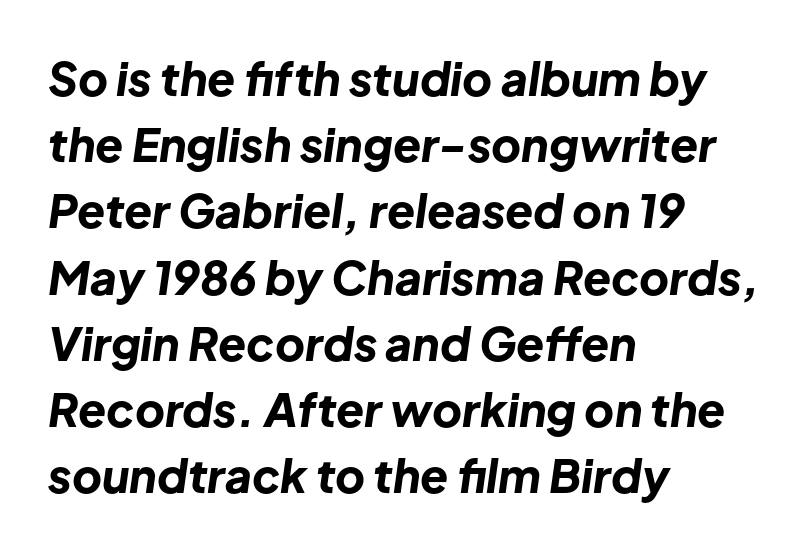
Q: Is the text bold? A: Yes.
Q: Is the text italic (slanted)? A: Yes, it leans right by about 8 degrees.
Q: Is the text underlined? A: No.
Q: How is the paragraph aligned? A: Left-aligned.
Q: Is the spacing between letters normal or unusually wide? A: Normal.
Q: Is the spacing between lines tight, normal or loose? A: Normal.
Q: Width (condensed, normal, or wide)? A: Normal.
Q: Stroke contrast? A: Low.
Q: x-height? A: Medium.
Q: Monospaced? A: No.
